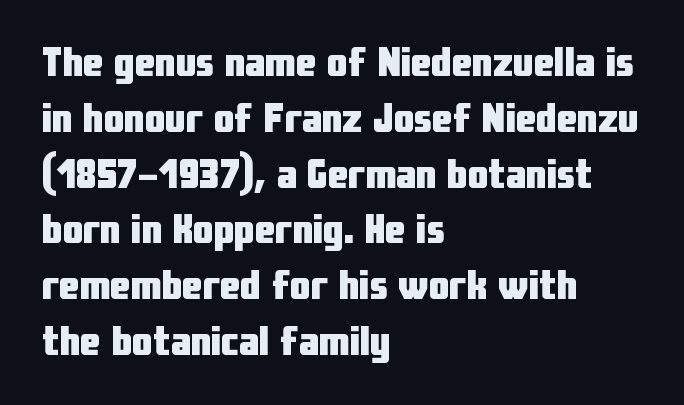
The image shows 41 px heavy, condensed sans-serif type, upright; set left-aligned, normal line spacing (1.36x), normal letter spacing, not underlined; low stroke contrast and a medium x-height.
